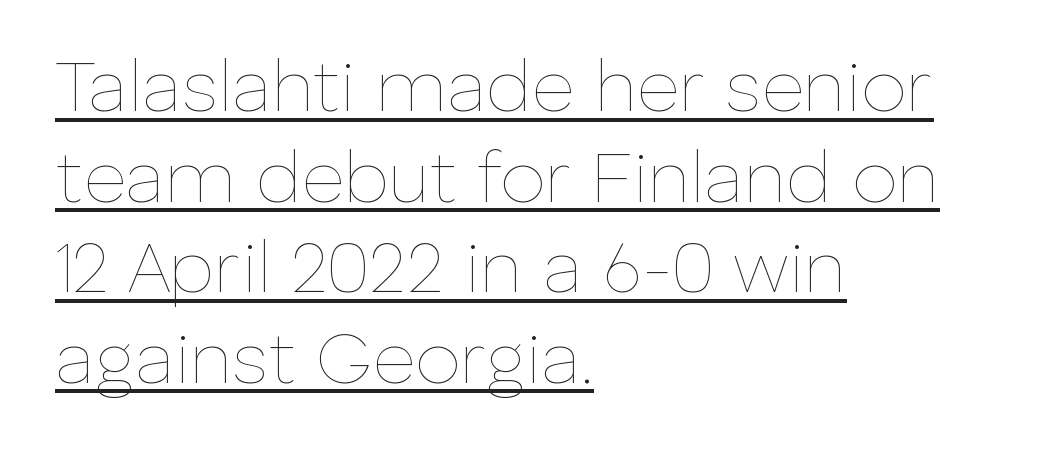
Q: Is the text bold? A: No.
Q: Is the text italic (slanted)? A: No, it is upright.
Q: Is the text underlined? A: Yes.
Q: How is the paragraph aligned? A: Left-aligned.
Q: Is the spacing between letters normal or unusually wide? A: Normal.
Q: Width (condensed, normal, or wide)? A: Normal.
Q: Stroke contrast? A: Low.
Q: x-height? A: Medium.
Q: Monospaced? A: No.
